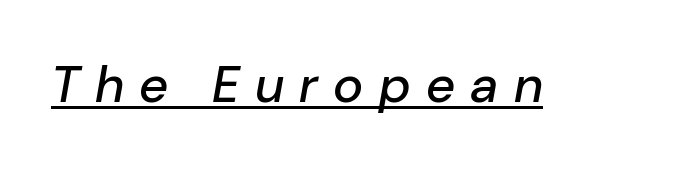
Q: Is the text italic (slanted)? A: Yes, it leans right by about 10 degrees.
Q: Is the text underlined? A: Yes.
Q: Is the spacing between letters normal or unusually wide? A: Unusually wide.
Q: Width (condensed, normal, or wide)? A: Normal.
Q: Stroke contrast? A: Low.
Q: x-height? A: Medium.
Q: Monospaced? A: No.
